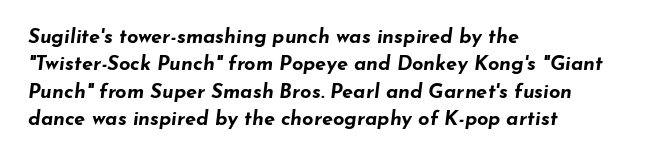
{"italic": "yes", "lean": "right", "slant_degrees": 7, "bold": "yes", "underline": "no", "align": "left", "line_spacing": "normal", "line_spacing_ratio": 1.37, "letter_spacing": "normal", "letter_spacing_em": 0.0, "glyph_px": 20}
